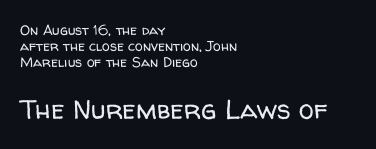
Q: Is the text bold? A: No.
Q: Is the text italic (slanted)? A: No, it is upright.
Q: Is the text underlined? A: No.
Q: How is the paragraph aligned? A: Left-aligned.
Q: Is the spacing between letters normal or unusually wide? A: Normal.
Q: Which block of text is set in a larger size, the first (top) or the second (bottom)? A: The second (bottom) one.
